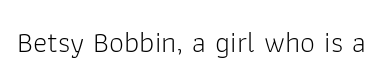
You can tell it's not italic because the verticals are truly vertical. Descender tails drop into unmarked territory. This is sans-serif lettering, the kind often seen on screens and signage. The passage shown is typed in a proportional face where columns would drift. Bold? No — there's no thickening of the strokes.
